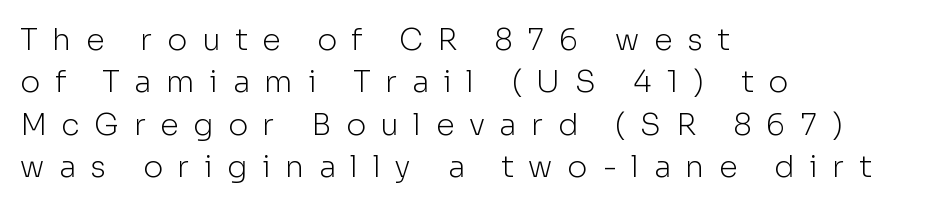
The image shows 30 px light sans-serif type, upright; set left-aligned, normal line spacing (1.41x), unusually wide letter spacing (+0.49 em), not underlined; low stroke contrast and a medium x-height.
